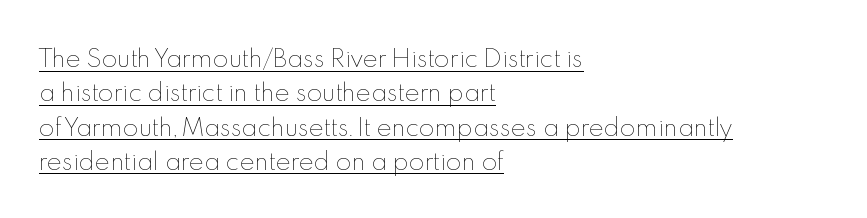
Every stem runs plumb, perpendicular to the baseline. Is the block centered? No — it sits flush against the left margin. No chunkiness to these letters — they're not bold. Students, observe: this is what conventionally led text looks like. Quick note: underline on. How are the letters spaced? Ordinarily, with no added tracking.
